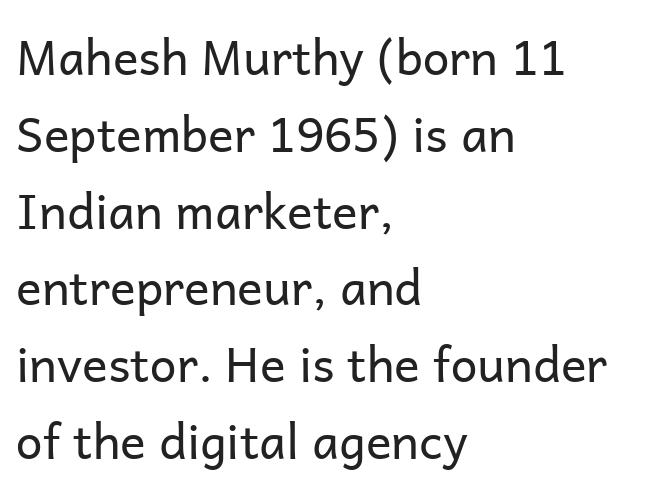
Q: Is the text bold? A: No.
Q: Is the text italic (slanted)? A: No, it is upright.
Q: Is the typeface a serif or a sans-serif typeface? A: Sans-serif.
Q: Is the text underlined? A: No.
Q: How is the paragraph aligned? A: Left-aligned.
Q: Is the spacing between letters normal or unusually wide? A: Normal.
Q: Is the spacing between lines tight, normal or loose? A: Normal.
Q: Width (condensed, normal, or wide)? A: Normal.
Q: Stroke contrast? A: Low.
Q: x-height? A: Medium.
Q: Monospaced? A: No.
